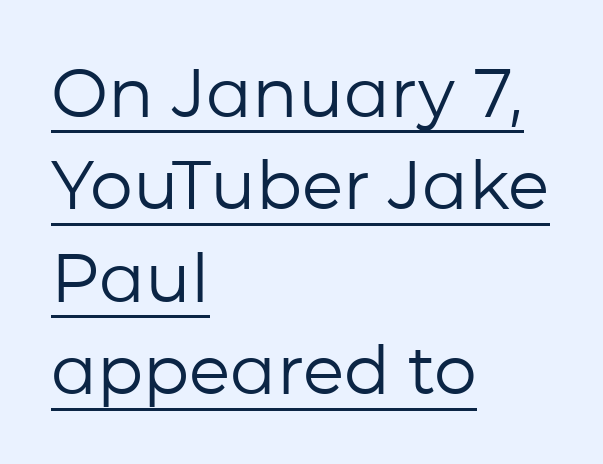
Q: Is the text bold? A: No.
Q: Is the text italic (slanted)? A: No, it is upright.
Q: Is the typeface a serif or a sans-serif typeface? A: Sans-serif.
Q: Is the text underlined? A: Yes.
Q: How is the paragraph aligned? A: Left-aligned.
Q: Is the spacing between letters normal or unusually wide? A: Normal.
Q: Is the spacing between lines tight, normal or loose? A: Normal.
Q: Width (condensed, normal, or wide)? A: Normal.
Q: Stroke contrast? A: Low.
Q: x-height? A: Medium.
Q: Monospaced? A: No.
